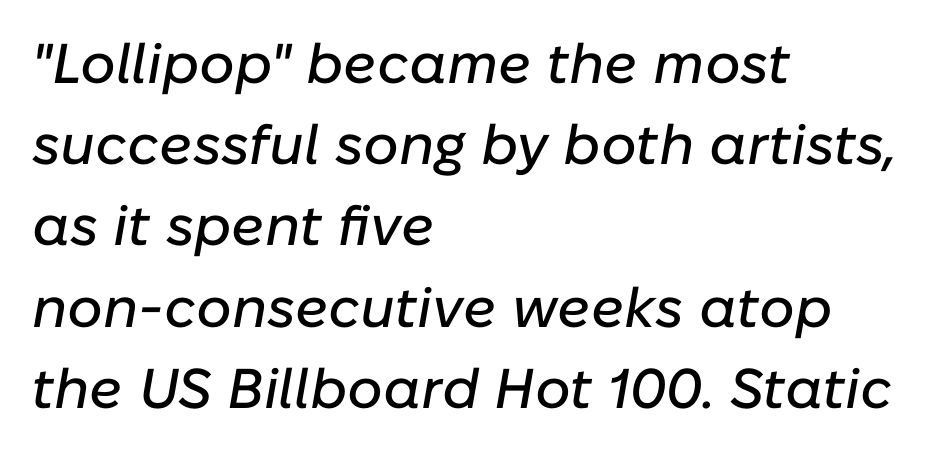
Q: Is the text italic (slanted)? A: Yes, it leans right by about 10 degrees.
Q: Is the text underlined? A: No.
Q: How is the paragraph aligned? A: Left-aligned.
Q: Is the spacing between letters normal or unusually wide? A: Normal.
Q: Is the spacing between lines tight, normal or loose? A: Normal.
Q: Width (condensed, normal, or wide)? A: Normal.
Q: Stroke contrast? A: Low.
Q: x-height? A: Medium.
Q: Monospaced? A: No.
